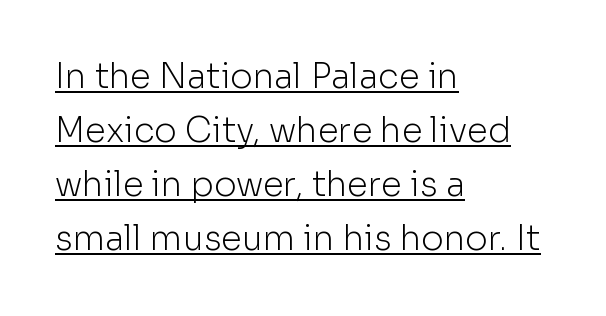
Q: Is the text bold? A: No.
Q: Is the text italic (slanted)? A: No, it is upright.
Q: Is the typeface a serif or a sans-serif typeface? A: Sans-serif.
Q: Is the text underlined? A: Yes.
Q: How is the paragraph aligned? A: Left-aligned.
Q: Is the spacing between letters normal or unusually wide? A: Normal.
Q: Is the spacing between lines tight, normal or loose? A: Normal.
Q: Width (condensed, normal, or wide)? A: Normal.
Q: Stroke contrast? A: Low.
Q: x-height? A: Medium.
Q: Monospaced? A: No.
